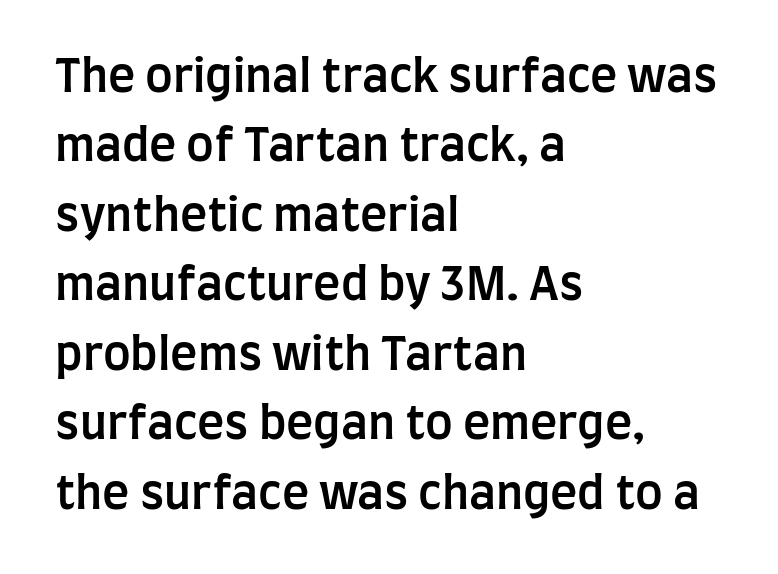
The image shows 46 px semibold, condensed sans-serif type, upright; set left-aligned, normal line spacing (1.51x), normal letter spacing, not underlined; low stroke contrast and a large x-height.
